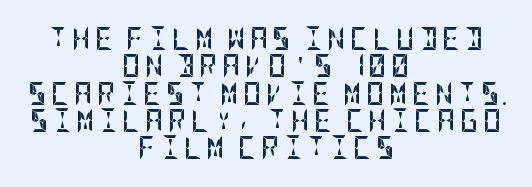
Q: Is the text bold? A: Yes.
Q: Is the text italic (slanted)? A: No, it is upright.
Q: Is the text underlined? A: No.
Q: How is the paragraph aligned? A: Centered.
